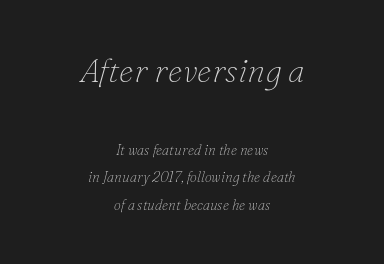
The image shows 33 px thin serif type, italic (leaning right); set centered, loose line spacing (1.98x), normal letter spacing, not underlined; the first (top) block is 2.36x larger; low stroke contrast and a small x-height.
